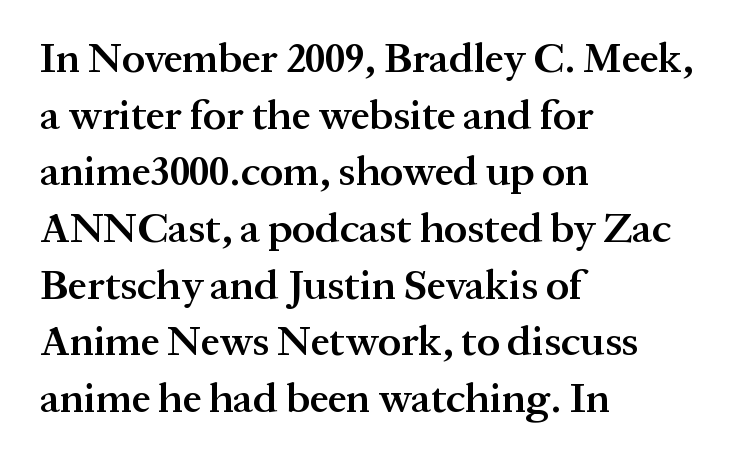
{"serif": "yes", "italic": "no", "bold": "semi", "weight": "semibold", "width": "normal", "stroke_contrast": "medium", "x_height": "medium", "monospaced": "no", "underline": "no", "align": "left", "line_spacing": "normal", "line_spacing_ratio": 1.35, "letter_spacing": "normal", "letter_spacing_em": 0.0, "glyph_px": 42}
